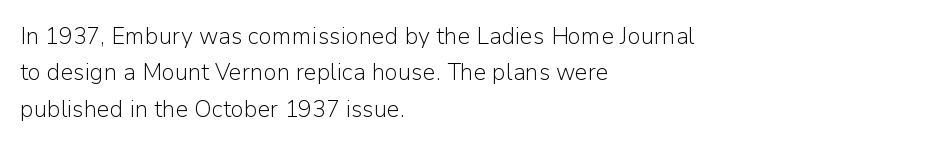
Q: Is the text bold? A: No.
Q: Is the text italic (slanted)? A: No, it is upright.
Q: Is the text underlined? A: No.
Q: How is the paragraph aligned? A: Left-aligned.
Q: Is the spacing between letters normal or unusually wide? A: Normal.
Q: Is the spacing between lines tight, normal or loose? A: Normal.
